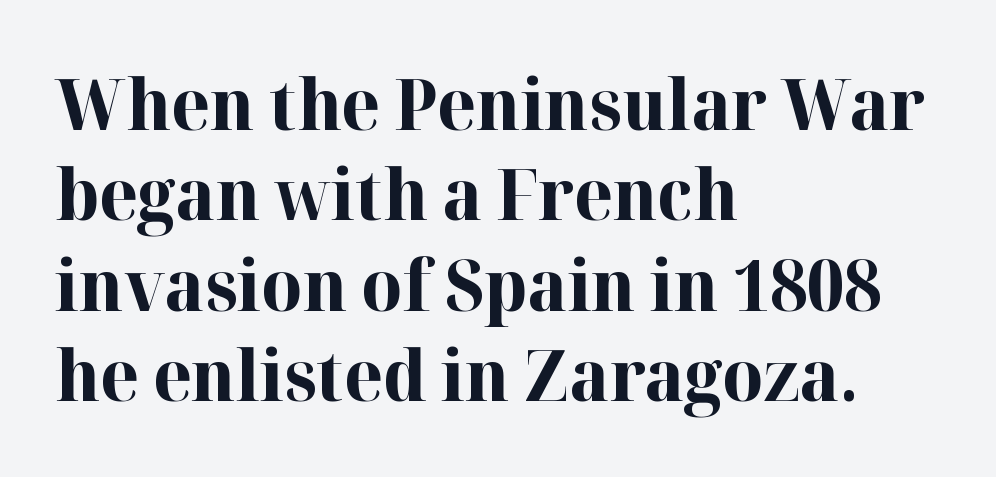
The image shows 70 px bold serif type, upright; set left-aligned, normal line spacing (1.29x), normal letter spacing, not underlined; high stroke contrast and a medium x-height.
